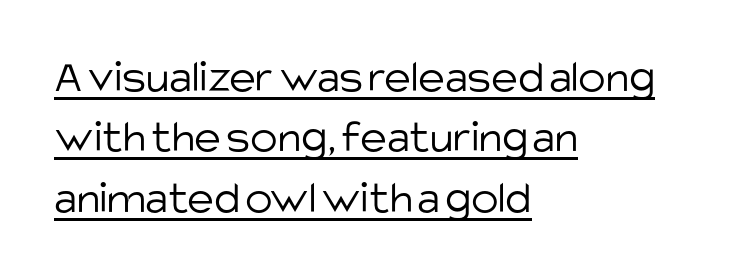
Q: Is the text bold? A: No.
Q: Is the text italic (slanted)? A: No, it is upright.
Q: Is the typeface a serif or a sans-serif typeface? A: Sans-serif.
Q: Is the text underlined? A: Yes.
Q: How is the paragraph aligned? A: Left-aligned.
Q: Is the spacing between letters normal or unusually wide? A: Normal.
Q: Is the spacing between lines tight, normal or loose? A: Normal.
Q: Width (condensed, normal, or wide)? A: Normal.
Q: Stroke contrast? A: Low.
Q: x-height? A: Large.
Q: Monospaced? A: No.
